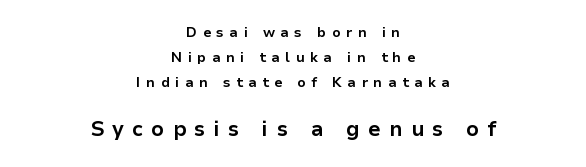
Q: Is the text bold? A: Yes.
Q: Is the text italic (slanted)? A: No, it is upright.
Q: Is the text underlined? A: No.
Q: How is the paragraph aligned? A: Centered.
Q: Is the spacing between letters normal or unusually wide? A: Unusually wide.
Q: Which block of text is set in a larger size, the first (top) or the second (bottom)? A: The second (bottom) one.
